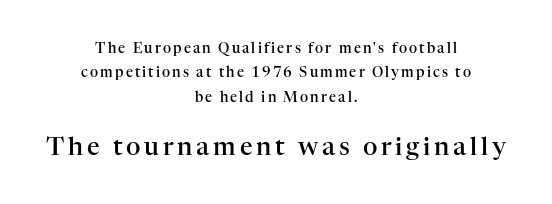
Typographic density is moderately raised because the face is semibold. Notice how the stems are strictly vertical — no italics here. Plain, unruled lines of type. The block sitting lower on the canvas is the one with enlarged characters. The whitespace from short lines is split evenly between both sides.
